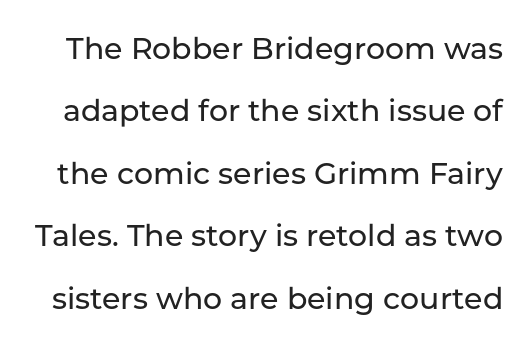
Does the leading feel generous? Absolutely, it's lavish. Underlining? Definitely not there. The rendering shows plain stroke endings on the letterforms — a sans-serif design. Inter-character spacing is left at the font's built-in metrics. No italicization has been applied; the sample stays upright. You could not count columns in this text — the font is proportionally spaced.
